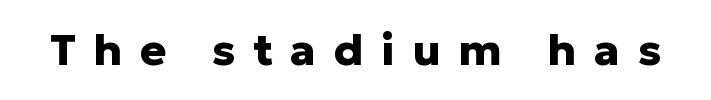
There is plenty of visible air inserted between adjacent glyphs. The strokes are fattened all the way to bold. The space directly below the letters is spotless. Is this a fixed-width face? No — the glyphs have proportional, varying widths.
